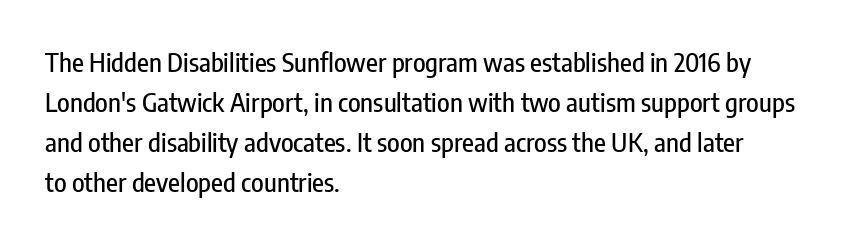
The image shows 26 px text type, upright; set left-aligned, normal line spacing (1.54x), normal letter spacing, not underlined.
